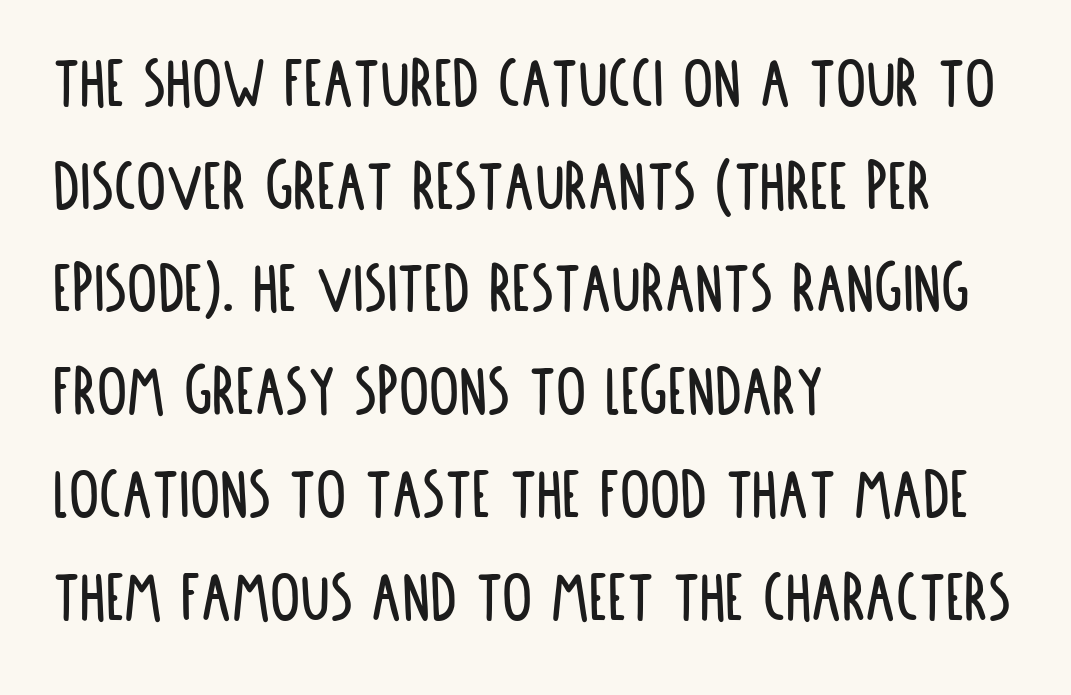
{"serif": "no", "italic": "no", "width": "condensed", "stroke_contrast": "low", "x_height": "large", "monospaced": "no", "underline": "no", "align": "left", "line_spacing": "normal", "line_spacing_ratio": 1.37, "letter_spacing": "normal", "letter_spacing_em": 0.0, "glyph_px": 75}
